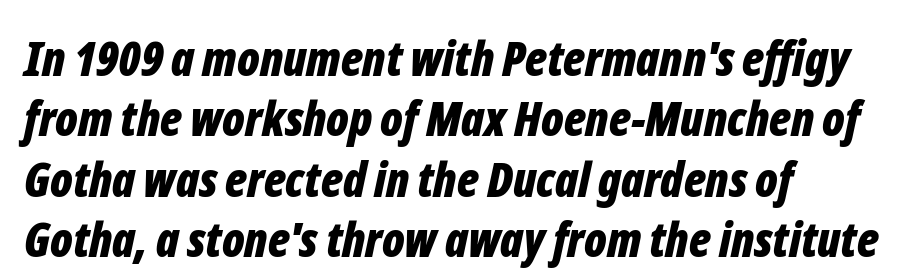
{"italic": "yes", "lean": "right", "slant_degrees": 12, "bold": "yes", "weight": "bold", "width": "condensed", "stroke_contrast": "low", "x_height": "medium", "monospaced": "no", "underline": "no", "align": "left", "line_spacing": "normal", "line_spacing_ratio": 1.26, "letter_spacing": "normal", "letter_spacing_em": 0.0, "glyph_px": 48}
